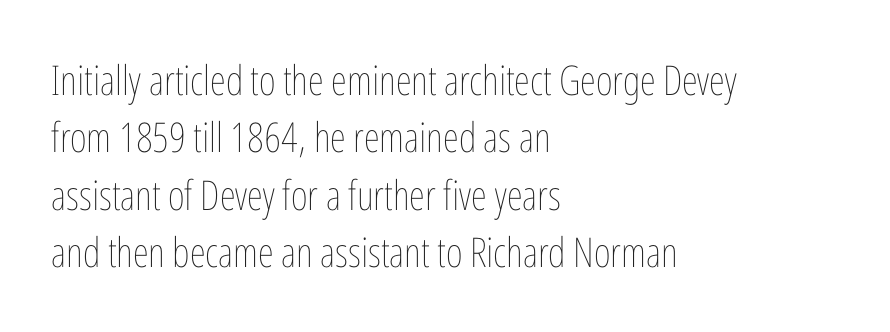
Q: Is the text bold? A: No.
Q: Is the text italic (slanted)? A: No, it is upright.
Q: Is the text underlined? A: No.
Q: How is the paragraph aligned? A: Left-aligned.
Q: Is the spacing between letters normal or unusually wide? A: Normal.
Q: Is the spacing between lines tight, normal or loose? A: Normal.
Q: Width (condensed, normal, or wide)? A: Condensed.
Q: Stroke contrast? A: Low.
Q: x-height? A: Medium.
Q: Monospaced? A: No.
